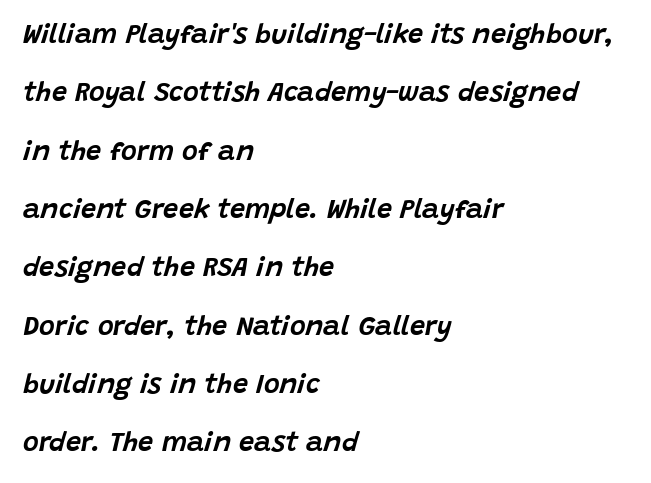
Students, note that the glyphs here touch the page at normal intervals. Letters rest on an invisible, unmarked baseline. Left-aligned paragraph, ragged on the right. The rendering applies a slant to the glyphs. If you measured baseline to baseline, you'd find a long distance.
